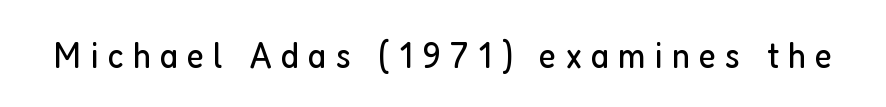
Q: Is the text bold? A: No.
Q: Is the text italic (slanted)? A: No, it is upright.
Q: Is the typeface a serif or a sans-serif typeface? A: Sans-serif.
Q: Is the text underlined? A: No.
Q: Is the spacing between letters normal or unusually wide? A: Unusually wide.
Q: Width (condensed, normal, or wide)? A: Condensed.
Q: Stroke contrast? A: Low.
Q: x-height? A: Medium.
Q: Monospaced? A: No.
